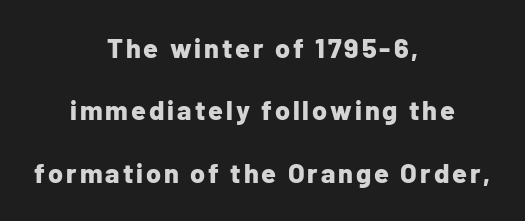
Pretty heavy lettering here — definitely bold. This is the regular roman posture of the typeface. The typesetter chose a symmetrical, centered arrangement here. The leading is generous, giving the passage an open texture. Quick note: underline off.
